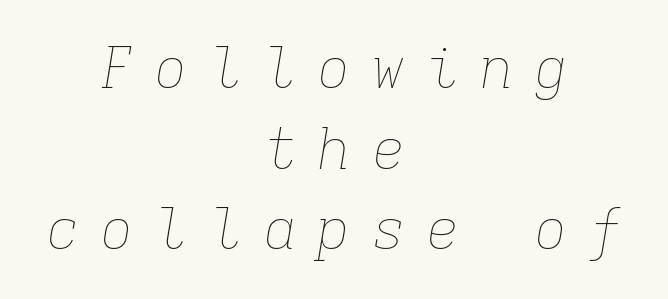
Q: Is the text bold? A: No.
Q: Is the text italic (slanted)? A: Yes, it leans right by about 9 degrees.
Q: Is the text underlined? A: No.
Q: How is the paragraph aligned? A: Centered.
Q: Is the spacing between letters normal or unusually wide? A: Unusually wide.
Q: Is the spacing between lines tight, normal or loose? A: Normal.
Q: Width (condensed, normal, or wide)? A: Normal.
Q: Stroke contrast? A: Low.
Q: x-height? A: Medium.
Q: Monospaced? A: Yes.
